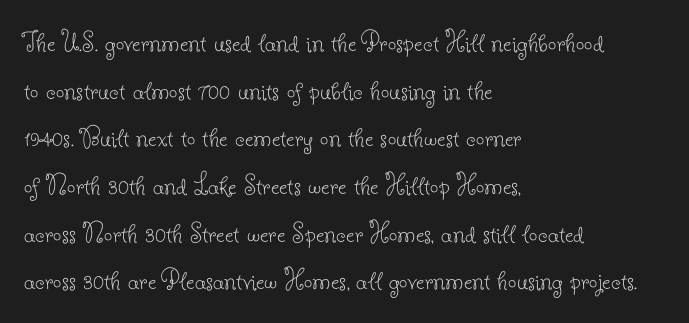
Q: Is the text bold? A: No.
Q: Is the text italic (slanted)? A: No, it is upright.
Q: Is the typeface a serif or a sans-serif typeface? A: Serif.
Q: Is the text underlined? A: No.
Q: How is the paragraph aligned? A: Left-aligned.
Q: Is the spacing between letters normal or unusually wide? A: Normal.
Q: Is the spacing between lines tight, normal or loose? A: Normal.
Q: Width (condensed, normal, or wide)? A: Normal.
Q: Stroke contrast? A: Low.
Q: x-height? A: Small.
Q: Monospaced? A: No.
